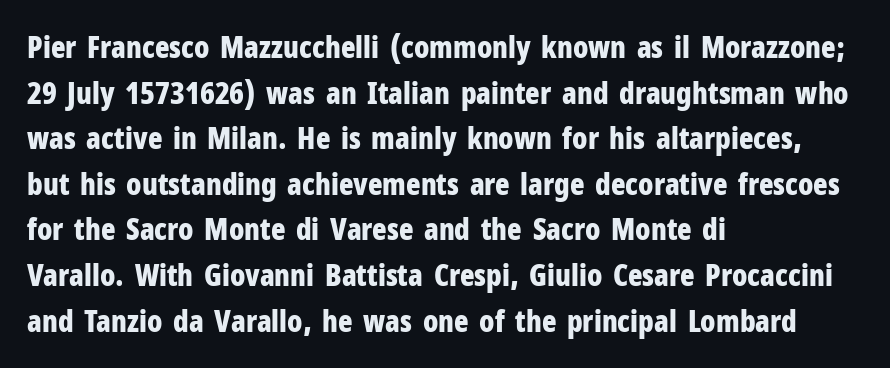
The image shows 30 px bold, condensed sans-serif type, upright; set left-aligned, normal line spacing (1.52x), normal letter spacing, not underlined; low stroke contrast and a medium x-height.
